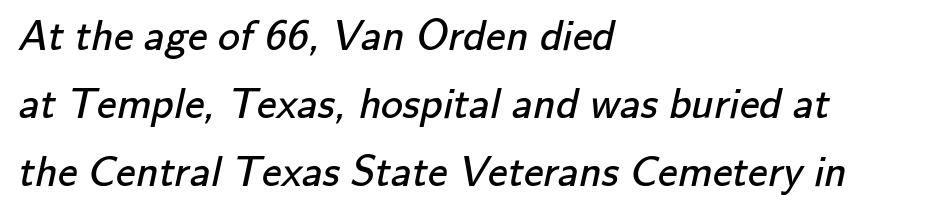
{"serif": "no", "bold": "no", "weight": "regular", "width": "normal", "stroke_contrast": "low", "x_height": "small", "monospaced": "no", "underline": "no", "align": "left", "line_spacing": "normal", "line_spacing_ratio": 1.55, "letter_spacing": "normal", "letter_spacing_em": 0.0, "glyph_px": 44}
